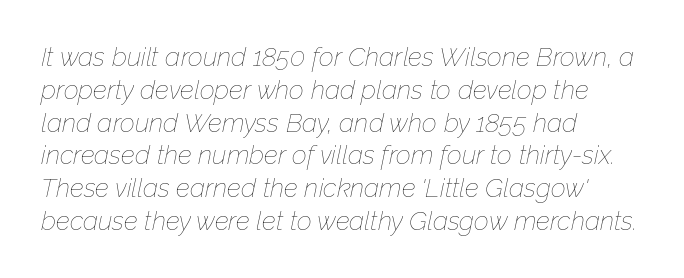
The image shows 26 px text type, italic (leaning right); set left-aligned, normal line spacing (1.26x), normal letter spacing, not underlined.
